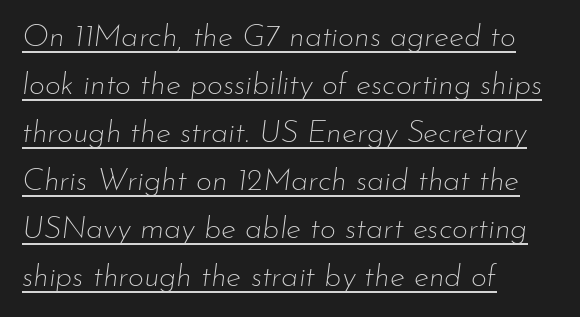
Regarding leading, the lines here are spaced in the standard way. Does the lettering tilt? It does — this is italic. Vertical stems look standard width or narrower in stroke. A rule runs beneath these lines of type. If you drew a ruler down the left edge, every line would touch it. No extra tracking has been applied to these lines.
